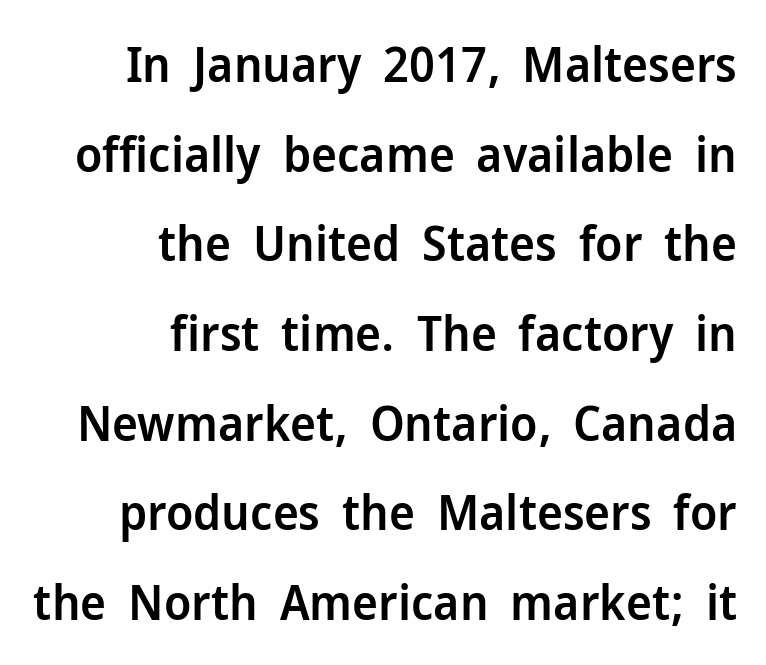
Q: Is the text bold? A: Semi-bold.
Q: Is the text italic (slanted)? A: No, it is upright.
Q: Is the typeface a serif or a sans-serif typeface? A: Sans-serif.
Q: Is the text underlined? A: No.
Q: How is the paragraph aligned? A: Right-aligned.
Q: Is the spacing between letters normal or unusually wide? A: Normal.
Q: Width (condensed, normal, or wide)? A: Normal.
Q: Stroke contrast? A: Low.
Q: x-height? A: Medium.
Q: Monospaced? A: No.
